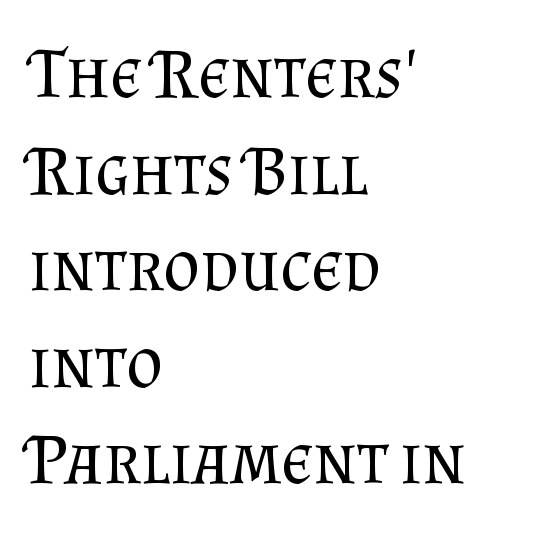
The image shows 71 px regular-weight serif type, upright; set left-aligned, normal line spacing (1.36x), normal letter spacing, not underlined; medium stroke contrast and a small x-height.
